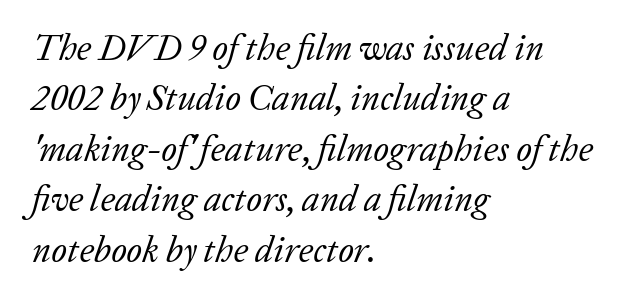
Q: Is the text bold? A: No.
Q: Is the text italic (slanted)? A: Yes, it leans right by about 20 degrees.
Q: Is the typeface a serif or a sans-serif typeface? A: Serif.
Q: Is the text underlined? A: No.
Q: How is the paragraph aligned? A: Left-aligned.
Q: Is the spacing between letters normal or unusually wide? A: Normal.
Q: Is the spacing between lines tight, normal or loose? A: Normal.
Q: Width (condensed, normal, or wide)? A: Normal.
Q: Stroke contrast? A: Low.
Q: x-height? A: Medium.
Q: Monospaced? A: No.
